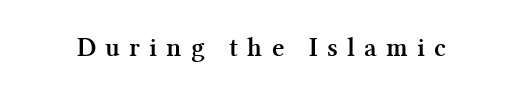
The image shows 27 px bold type, upright; set unusually wide letter spacing (+0.34 em), not underlined.
